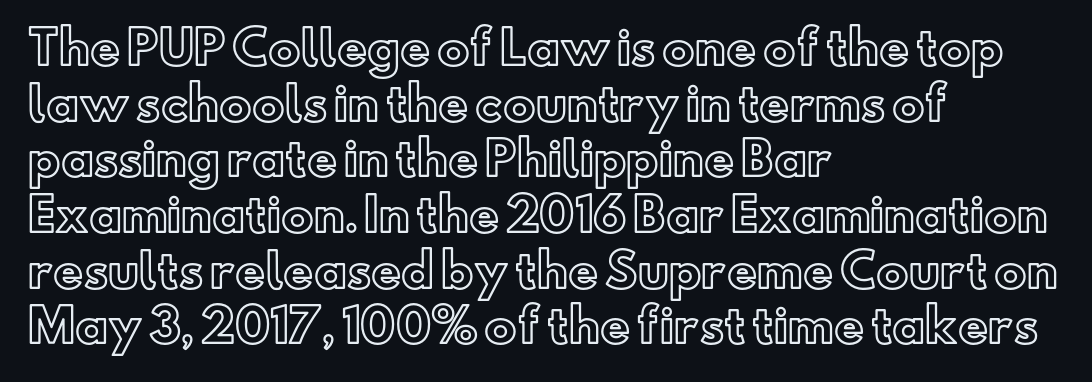
You could not count columns in this text — the font is proportionally spaced. Tracking value appears to be zero — textbook default spacing. Where is the straight margin? On the left. Clear beneath every line of the passage. Unlike italic type, these characters show no tilt at all.
